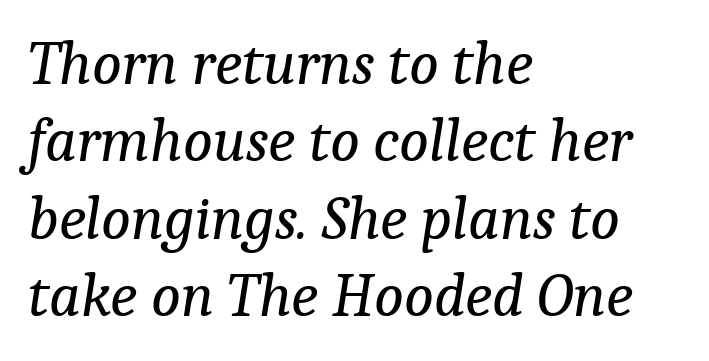
The image shows 62 px regular-weight serif type, italic (leaning right); set left-aligned, normal line spacing (1.25x), normal letter spacing, not underlined; low stroke contrast and a medium x-height.
